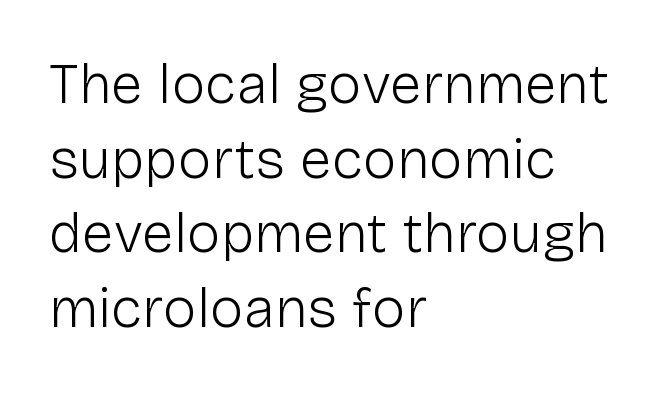
Q: Is the text bold? A: No.
Q: Is the text italic (slanted)? A: No, it is upright.
Q: Is the typeface a serif or a sans-serif typeface? A: Sans-serif.
Q: Is the text underlined? A: No.
Q: How is the paragraph aligned? A: Left-aligned.
Q: Is the spacing between letters normal or unusually wide? A: Normal.
Q: Is the spacing between lines tight, normal or loose? A: Normal.
Q: Width (condensed, normal, or wide)? A: Normal.
Q: Stroke contrast? A: Low.
Q: x-height? A: Medium.
Q: Monospaced? A: No.
